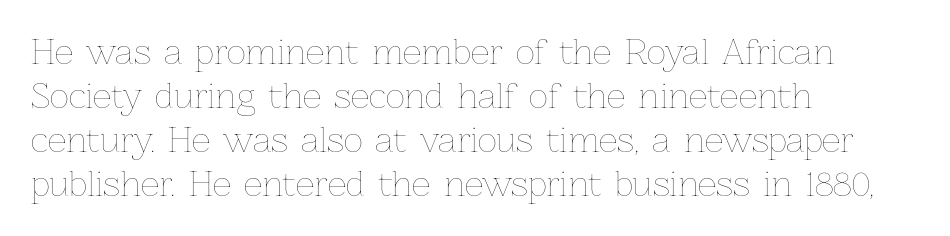
Q: Is the text bold? A: No.
Q: Is the text italic (slanted)? A: No, it is upright.
Q: Is the text underlined? A: No.
Q: How is the paragraph aligned? A: Left-aligned.
Q: Is the spacing between letters normal or unusually wide? A: Normal.
Q: Is the spacing between lines tight, normal or loose? A: Normal.
Q: Width (condensed, normal, or wide)? A: Normal.
Q: Stroke contrast? A: Low.
Q: x-height? A: Medium.
Q: Monospaced? A: No.
